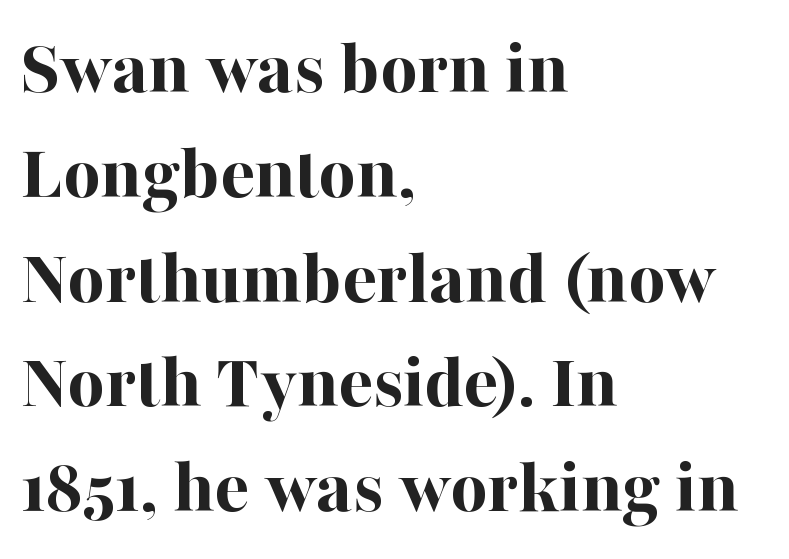
What kind of face is this? One with serifs. The paragraph has a hard left edge and a soft right edge. The typography opts for an upright posture over an oblique one. One glance says typical: line gaps are just what's usual. Clear beneath every line of the passage. Character widths vary here, with narrow letters taking less room than wide ones.
